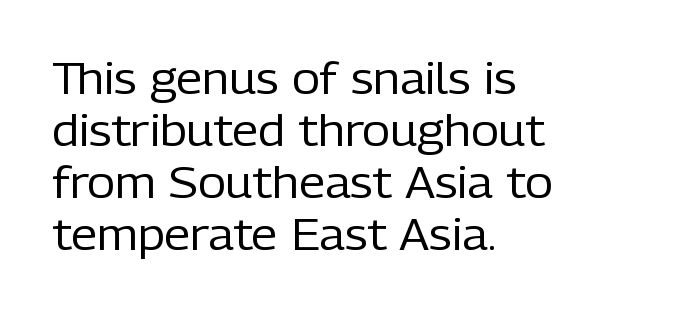
The image shows 43 px regular-weight sans-serif type, upright; set left-aligned, line spacing 1.21x, normal letter spacing, not underlined; low stroke contrast and a medium x-height.
